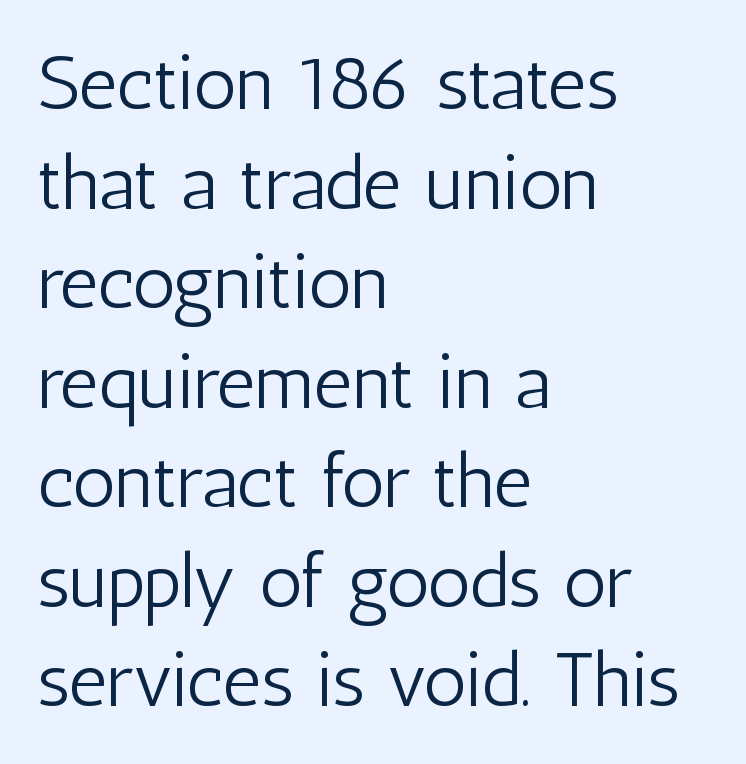
{"serif": "no", "italic": "no", "bold": "no", "weight": "light", "width": "condensed", "stroke_contrast": "low", "x_height": "medium", "monospaced": "no", "underline": "no", "align": "left", "line_spacing": "normal", "line_spacing_ratio": 1.31, "letter_spacing": "normal", "letter_spacing_em": 0.0, "glyph_px": 76}
